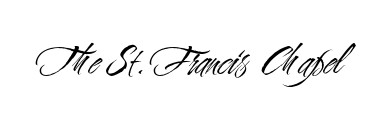
{"serif": "no", "bold": "no", "weight": "light", "width": "condensed", "stroke_contrast": "medium", "x_height": "small", "monospaced": "no", "underline": "no", "letter_spacing": "normal", "letter_spacing_em": 0.0, "glyph_px": 45}
